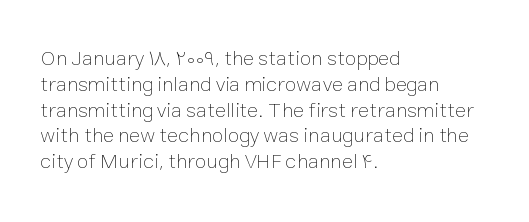
The image shows 21 px text type, upright; set left-aligned, line spacing 1.23x, normal letter spacing, not underlined.
